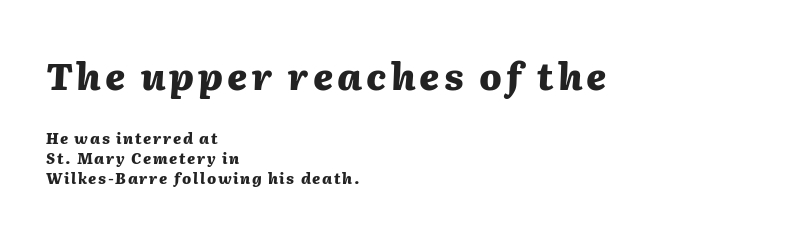
Q: Is the text bold? A: Yes.
Q: Is the text italic (slanted)? A: Yes, it leans right by about 2 degrees.
Q: Is the text underlined? A: No.
Q: How is the paragraph aligned? A: Left-aligned.
Q: Is the spacing between lines tight, normal or loose? A: Normal.
Q: Which block of text is set in a larger size, the first (top) or the second (bottom)? A: The first (top) one.
Q: Width (condensed, normal, or wide)? A: Normal.
Q: Stroke contrast? A: Medium.
Q: x-height? A: Medium.
Q: Monospaced? A: No.
